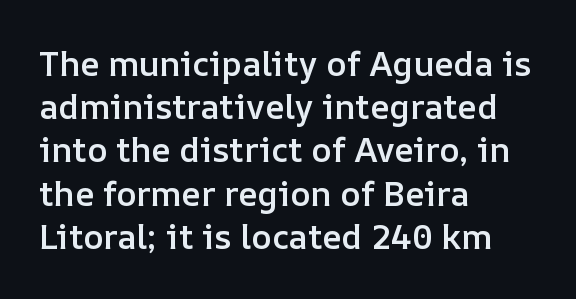
Q: Is the text bold? A: Semi-bold.
Q: Is the text italic (slanted)? A: No, it is upright.
Q: Is the text underlined? A: No.
Q: How is the paragraph aligned? A: Left-aligned.
Q: Is the spacing between letters normal or unusually wide? A: Normal.
Q: Is the spacing between lines tight, normal or loose? A: Normal.
Q: Width (condensed, normal, or wide)? A: Normal.
Q: Stroke contrast? A: Low.
Q: x-height? A: Medium.
Q: Monospaced? A: No.
